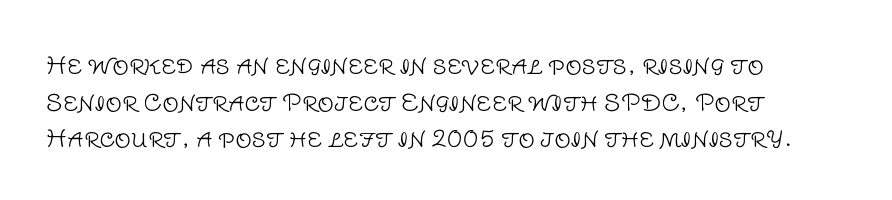
Q: Is the text bold? A: No.
Q: Is the text italic (slanted)? A: Yes.
Q: Is the text underlined? A: No.
Q: How is the paragraph aligned? A: Left-aligned.
Q: Is the spacing between letters normal or unusually wide? A: Normal.
Q: Is the spacing between lines tight, normal or loose? A: Normal.
